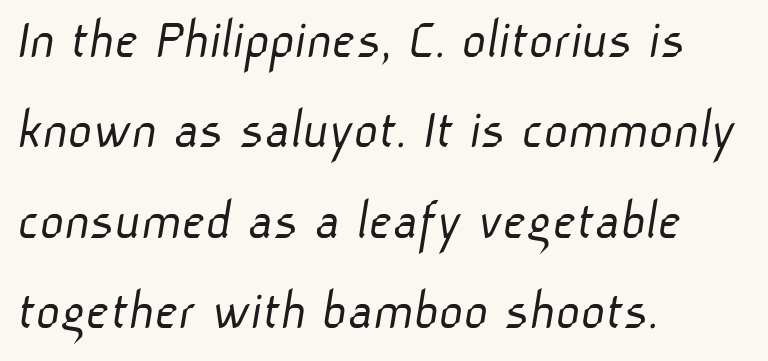
{"serif": "no", "bold": "no", "weight": "light", "width": "normal", "stroke_contrast": "low", "x_height": "medium", "monospaced": "no", "underline": "no", "align": "left", "line_spacing": "normal", "line_spacing_ratio": 1.53, "letter_spacing": "normal", "letter_spacing_em": 0.0, "glyph_px": 59}
